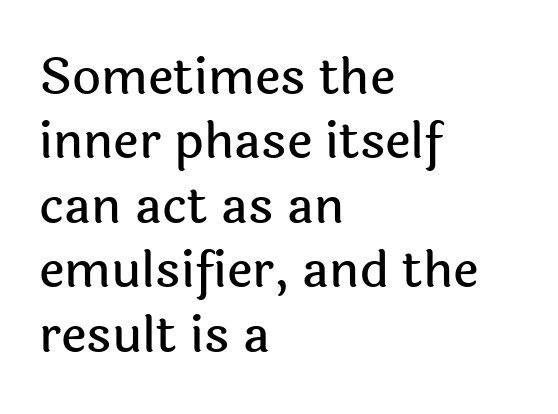
Short note: letters normally spaced. The letters advance in unequal steps, a hallmark of proportional type. This rendering uses left alignment, leaving the right contour irregular. Nope, no serifs anywhere on these letters. The zone under the glyphs is completely vacant. This sample keeps an unexceptional amount of space between lines.
